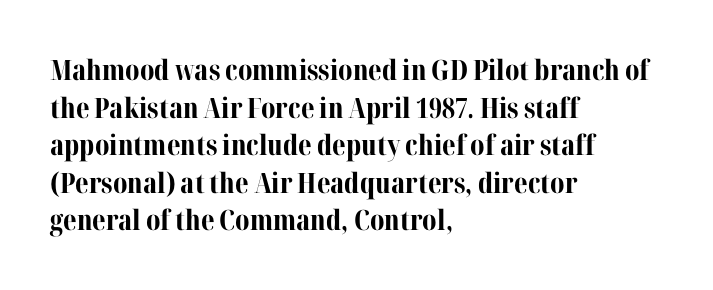
Words float on clear page, feet unadorned. The gaps between neighbouring characters are ordinary and unremarkable. Leftover space on each line is placed entirely after the last word. A serif font was chosen for this passage.
